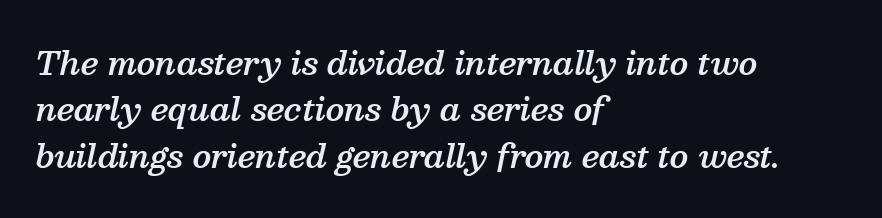
The image shows 31 px semibold serif type, italic (leaning right); set left-aligned, normal line spacing (1.5x), normal letter spacing, not underlined; medium stroke contrast and a medium x-height.
